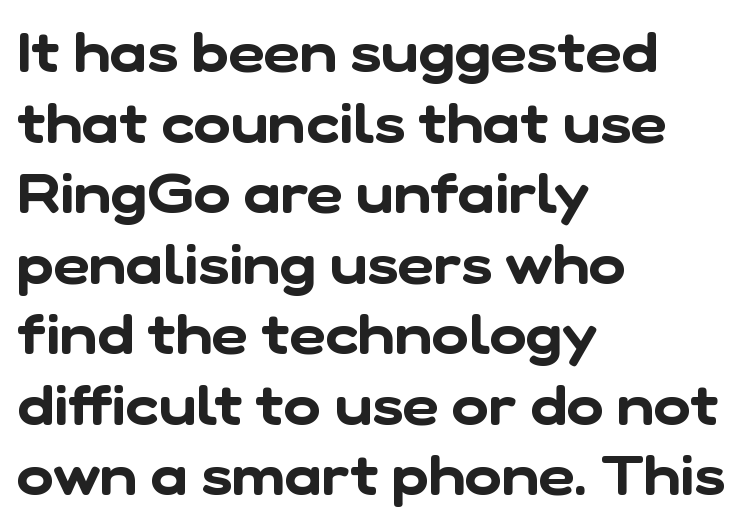
Q: Is the typeface a serif or a sans-serif typeface? A: Sans-serif.
Q: Is the text underlined? A: No.
Q: How is the paragraph aligned? A: Left-aligned.
Q: Is the spacing between letters normal or unusually wide? A: Normal.
Q: Is the spacing between lines tight, normal or loose? A: Normal.
Q: Width (condensed, normal, or wide)? A: Normal.
Q: Stroke contrast? A: Low.
Q: x-height? A: Medium.
Q: Monospaced? A: No.
